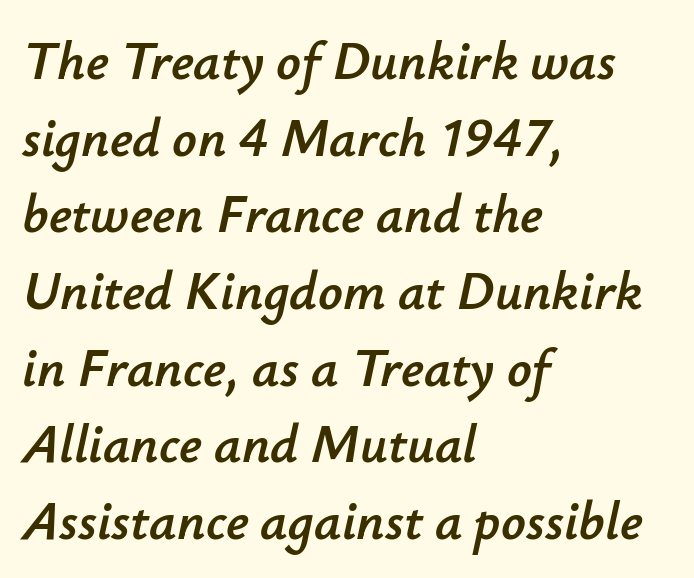
The image shows 54 px text type, italic (leaning right); set left-aligned, normal line spacing (1.42x), normal letter spacing, not underlined; low stroke contrast and a small x-height.
